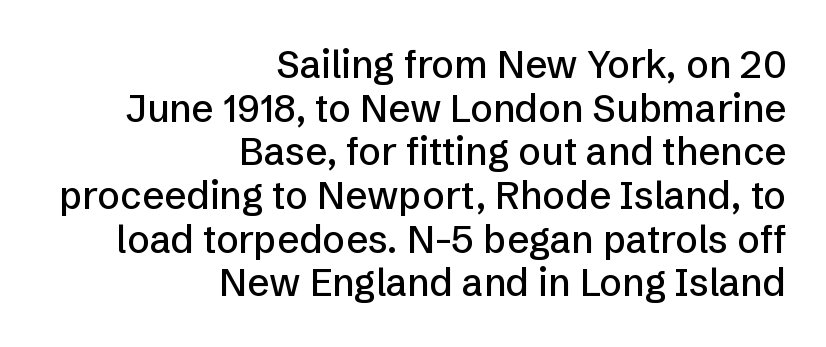
{"serif": "no", "italic": "no", "width": "normal", "stroke_contrast": "low", "x_height": "medium", "monospaced": "no", "underline": "no", "align": "right", "line_spacing": "tight", "line_spacing_ratio": 1.15, "letter_spacing": "normal", "letter_spacing_em": 0.0, "glyph_px": 38}
